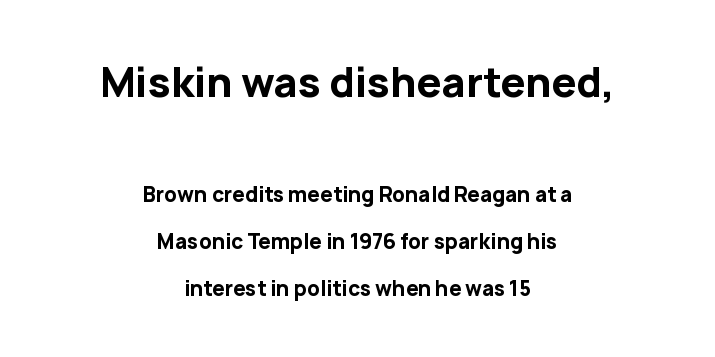
Q: Is the text bold? A: Yes.
Q: Is the text italic (slanted)? A: No, it is upright.
Q: Is the typeface a serif or a sans-serif typeface? A: Sans-serif.
Q: Is the text underlined? A: No.
Q: How is the paragraph aligned? A: Centered.
Q: Is the spacing between letters normal or unusually wide? A: Normal.
Q: Is the spacing between lines tight, normal or loose? A: Loose.
Q: Which block of text is set in a larger size, the first (top) or the second (bottom)? A: The first (top) one.
Q: Width (condensed, normal, or wide)? A: Normal.
Q: Stroke contrast? A: Low.
Q: x-height? A: Medium.
Q: Monospaced? A: No.
